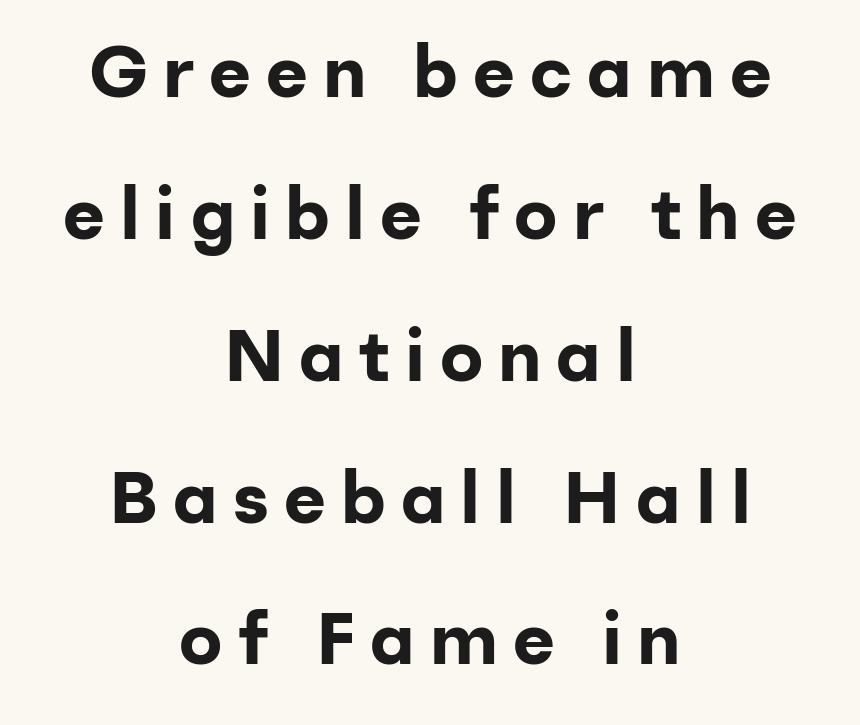
Q: Is the text bold? A: Yes.
Q: Is the text italic (slanted)? A: No, it is upright.
Q: Is the typeface a serif or a sans-serif typeface? A: Sans-serif.
Q: Is the text underlined? A: No.
Q: How is the paragraph aligned? A: Centered.
Q: Is the spacing between letters normal or unusually wide? A: Unusually wide.
Q: Is the spacing between lines tight, normal or loose? A: Loose.
Q: Width (condensed, normal, or wide)? A: Normal.
Q: Stroke contrast? A: Low.
Q: x-height? A: Medium.
Q: Monospaced? A: No.
